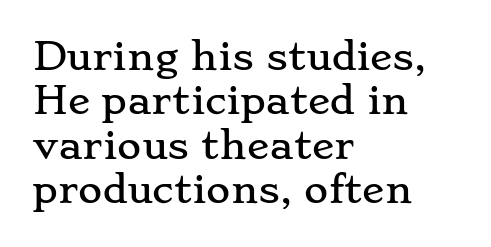
The passage shown has conventional tracking throughout. Unmarked baselines from the first word to the last. The typography opts for an upright posture over an oblique one. Compared with a centered layout, this one pins lines to the left instead.
